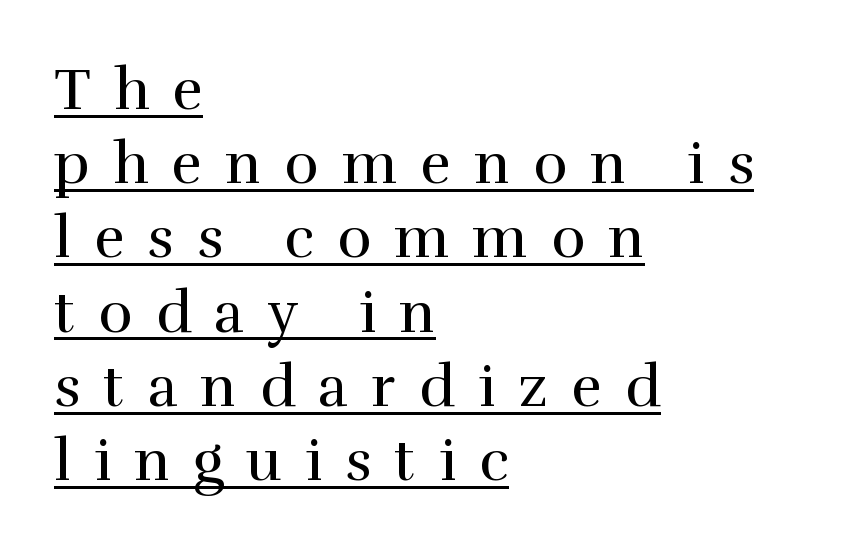
The image shows 58 px regular-weight serif type, upright; set left-aligned, normal line spacing (1.28x), unusually wide letter spacing (+0.4 em), underlined; high stroke contrast and a medium x-height.
